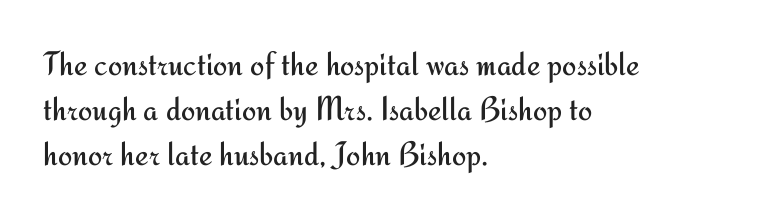
{"serif": "no", "italic": "no", "bold": "no", "weight": "regular", "width": "normal", "stroke_contrast": "medium", "x_height": "small", "monospaced": "no", "underline": "no", "align": "left", "line_spacing": "normal", "line_spacing_ratio": 1.33, "letter_spacing": "normal", "letter_spacing_em": 0.0, "glyph_px": 34}
